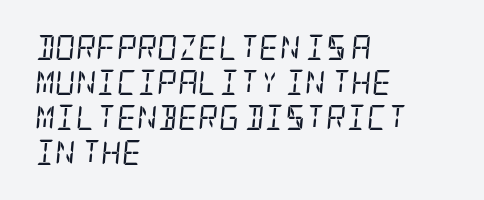
Q: Is the text bold? A: No.
Q: Is the text italic (slanted)? A: Yes, it leans right by about 5 degrees.
Q: Is the text underlined? A: No.
Q: How is the paragraph aligned? A: Left-aligned.
Q: Is the spacing between letters normal or unusually wide? A: Normal.
Q: Is the spacing between lines tight, normal or loose? A: Normal.
